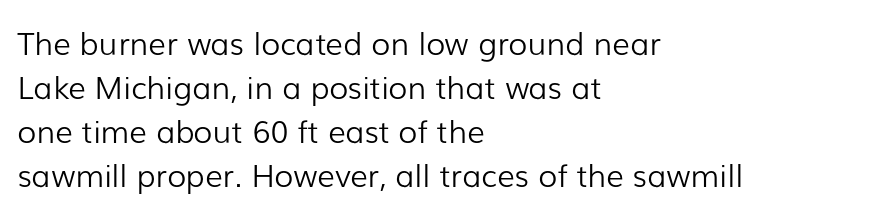
Q: Is the text bold? A: No.
Q: Is the text italic (slanted)? A: No, it is upright.
Q: Is the typeface a serif or a sans-serif typeface? A: Sans-serif.
Q: Is the text underlined? A: No.
Q: How is the paragraph aligned? A: Left-aligned.
Q: Is the spacing between letters normal or unusually wide? A: Normal.
Q: Is the spacing between lines tight, normal or loose? A: Normal.
Q: Width (condensed, normal, or wide)? A: Normal.
Q: Stroke contrast? A: Low.
Q: x-height? A: Medium.
Q: Monospaced? A: No.
